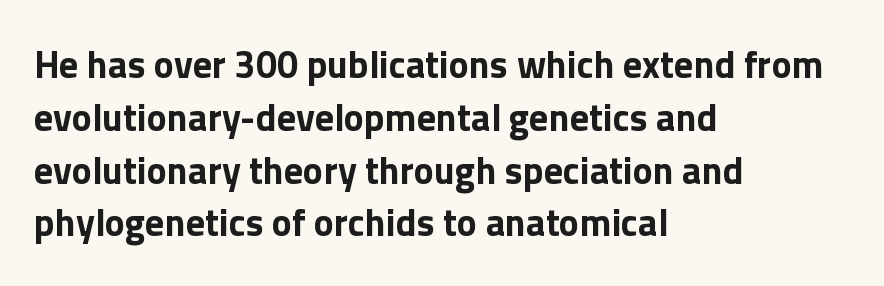
The image shows 38 px bold sans-serif type, upright; set left-aligned, normal line spacing (1.39x), normal letter spacing, not underlined; a medium x-height.
